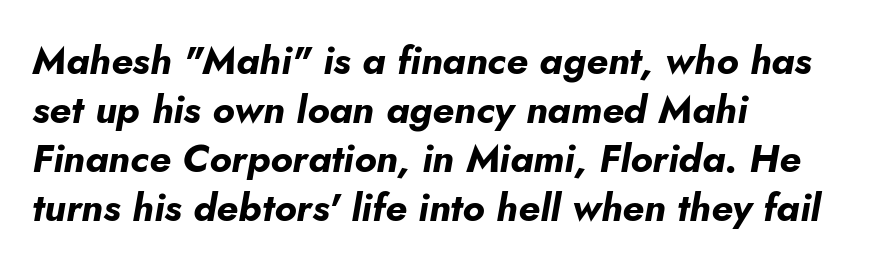
Q: Is the text bold? A: Yes.
Q: Is the text italic (slanted)? A: Yes, it leans right by about 5 degrees.
Q: Is the text underlined? A: No.
Q: How is the paragraph aligned? A: Left-aligned.
Q: Is the spacing between letters normal or unusually wide? A: Normal.
Q: Is the spacing between lines tight, normal or loose? A: Normal.
Q: Width (condensed, normal, or wide)? A: Normal.
Q: Stroke contrast? A: Low.
Q: x-height? A: Small.
Q: Monospaced? A: No.
